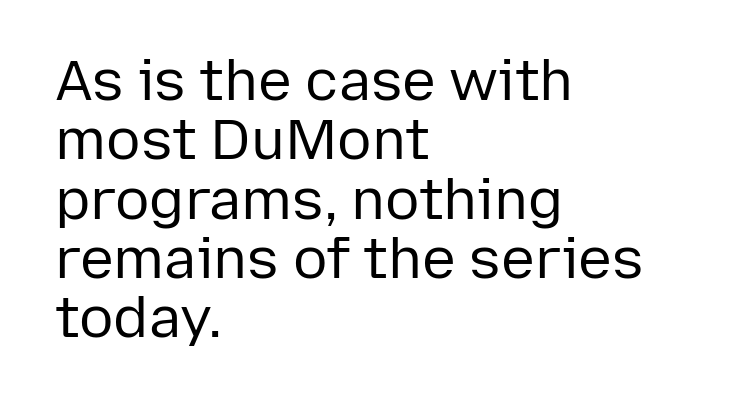
The image shows 57 px regular-weight sans-serif type, upright; set left-aligned, tight line spacing (1.04x), normal letter spacing, not underlined; low stroke contrast and a medium x-height.
